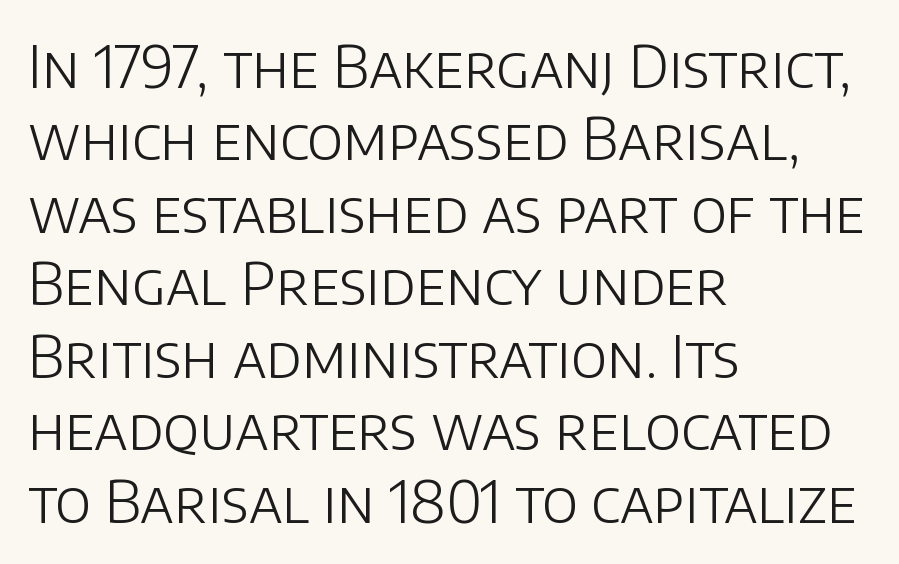
Serifs: no, the terminals of the letterforms are clean. Note the varied advance widths — an 'i' is clearly narrower than an 'm'. Think standard paragraph weight, or any step lighter than that. Unlike italic type, these characters show no tilt at all. Which margin do the lines hug? The left one — the right edge is uneven.
